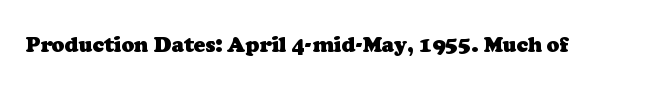
The image shows 21 px bold type; set normal letter spacing, not underlined.
